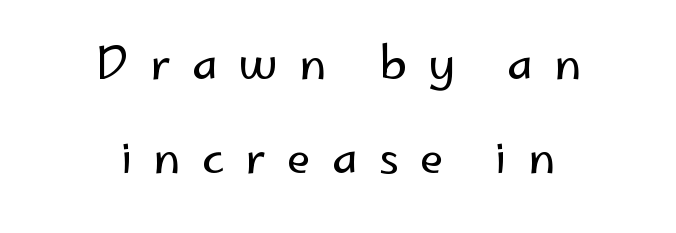
{"serif": "no", "italic": "no", "bold": "no", "weight": "regular", "width": "normal", "stroke_contrast": "low", "x_height": "small", "monospaced": "no", "underline": "no", "align": "center", "line_spacing": "loose", "line_spacing_ratio": 2.14, "letter_spacing": "wide", "letter_spacing_em": 0.48, "glyph_px": 44}
